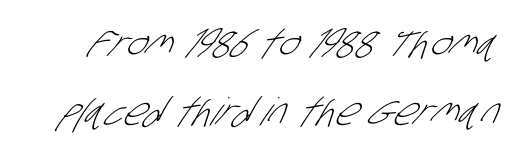
The image shows 38 px light, condensed sans-serif type; set line spacing 1.8x, normal letter spacing, not underlined; low stroke contrast and a large x-height.
